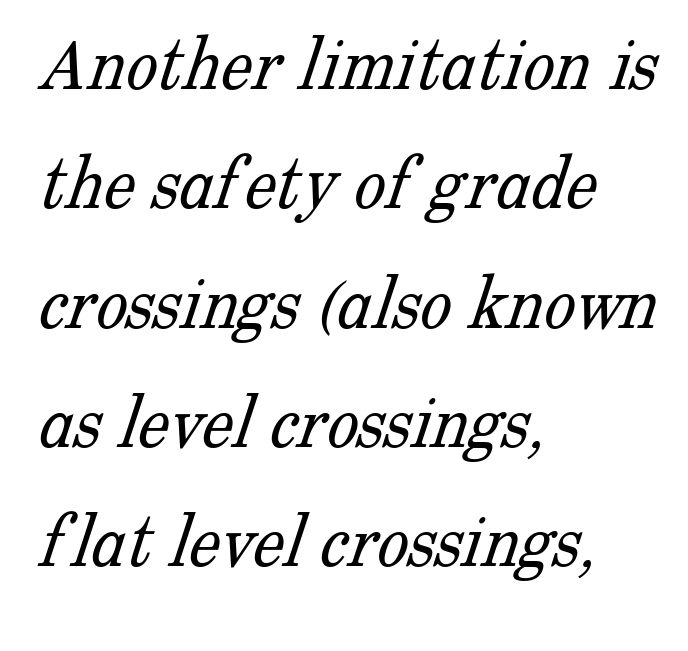
Q: Is the text bold? A: No.
Q: Is the typeface a serif or a sans-serif typeface? A: Serif.
Q: Is the text underlined? A: No.
Q: How is the paragraph aligned? A: Left-aligned.
Q: Is the spacing between letters normal or unusually wide? A: Normal.
Q: Is the spacing between lines tight, normal or loose? A: Normal.
Q: Width (condensed, normal, or wide)? A: Normal.
Q: Stroke contrast? A: Low.
Q: x-height? A: Medium.
Q: Monospaced? A: No.
